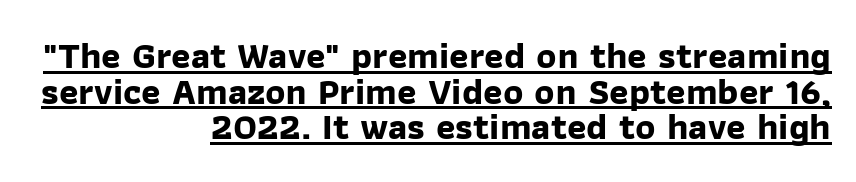
Q: Is the text bold? A: Yes.
Q: Is the typeface a serif or a sans-serif typeface? A: Sans-serif.
Q: Is the text underlined? A: Yes.
Q: How is the paragraph aligned? A: Right-aligned.
Q: Is the spacing between letters normal or unusually wide? A: Normal.
Q: Is the spacing between lines tight, normal or loose? A: Tight.
Q: Width (condensed, normal, or wide)? A: Normal.
Q: Stroke contrast? A: Low.
Q: x-height? A: Medium.
Q: Monospaced? A: No.
